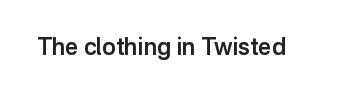
No extra tracking has been applied to these lines. The area under the type is left untouched. Weight: semibold (demi). If you drew a line through each stem, it would be perfectly vertical.
